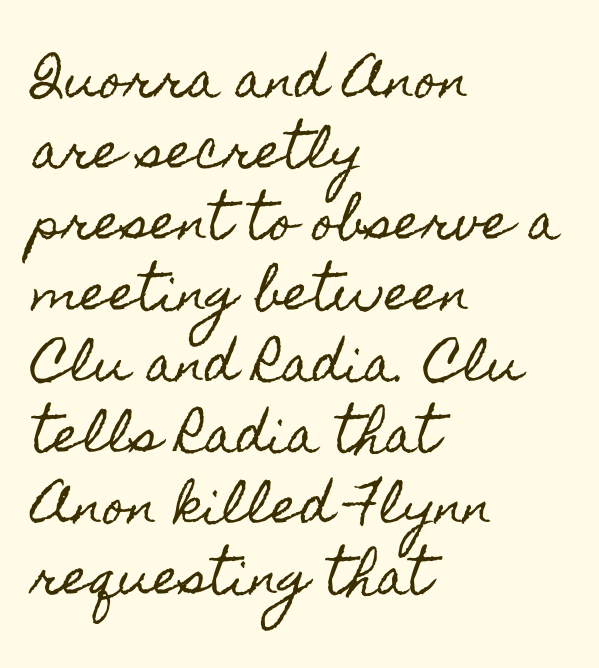
{"width": "condensed", "x_height": "small", "monospaced": "no", "underline": "no", "align": "left", "line_spacing": "normal", "line_spacing_ratio": 1.48, "letter_spacing": "normal", "letter_spacing_em": 0.0, "glyph_px": 48}
